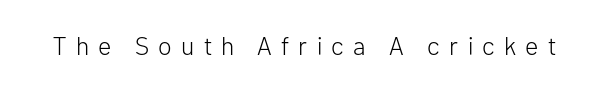
{"italic": "no", "bold": "no", "underline": "no", "letter_spacing": "wide", "letter_spacing_em": 0.37, "glyph_px": 25}
